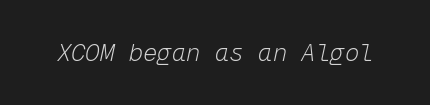
{"italic": "yes", "lean": "right", "slant_degrees": 12, "bold": "no", "underline": "no", "letter_spacing": "normal", "letter_spacing_em": 0.0, "glyph_px": 24}
